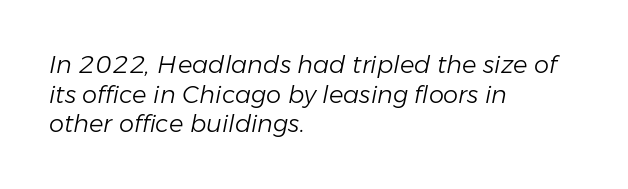
Weight: not bold — regular or lighter. The tracking reads as untouched default to a designer's eye. Words float on clear page, feet unadorned. The passage is arranged the way most books set body copy — flush left. Notice how the stems are inclined rather than vertical — that's the hallmark of italics.
